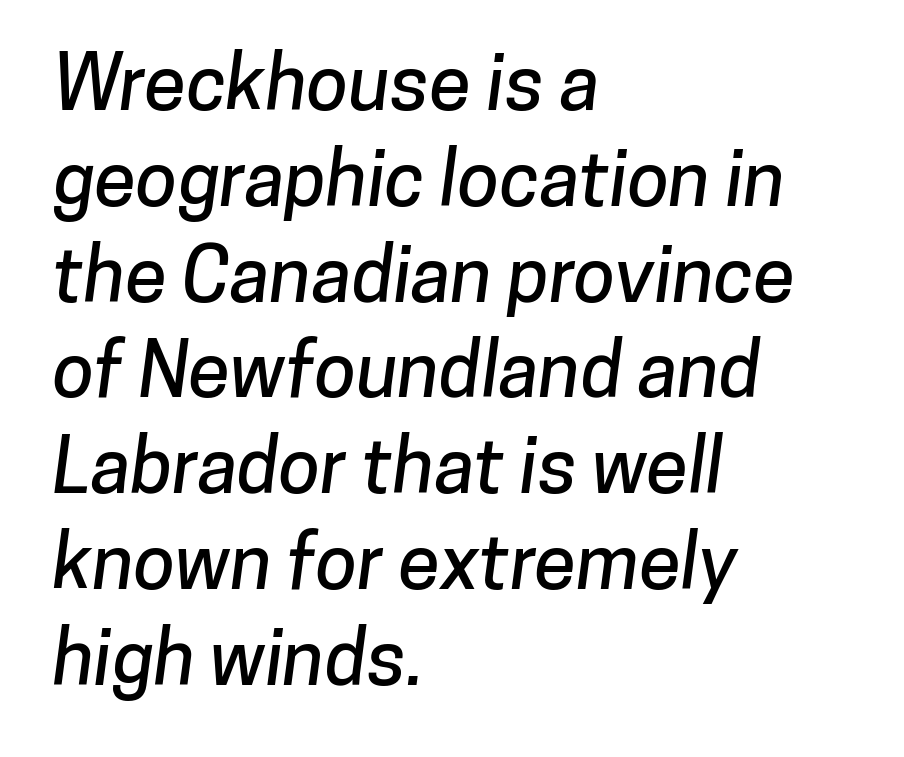
The image shows 76 px sans-serif type; set left-aligned, normal line spacing (1.26x), normal letter spacing, not underlined; low stroke contrast and a medium x-height.
